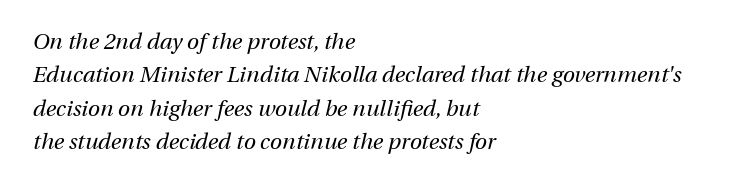
The image shows 22 px text type, italic (leaning right); set left-aligned, normal line spacing (1.52x), normal letter spacing, not underlined.
